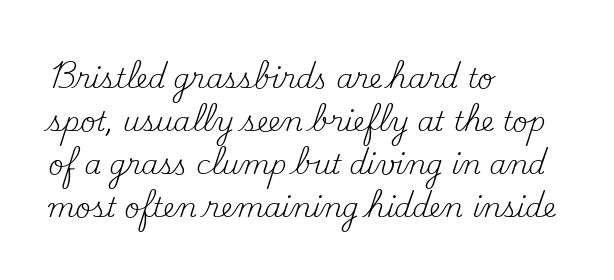
Line beginnings align vertically; line endings do not. No chunkiness to these letters — they're not bold. Default kerning and tracking; the words read as compact shapes.
